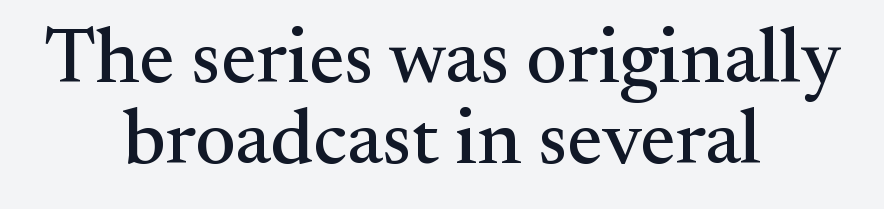
The image shows 78 px serif type, upright; set centered, tight line spacing (1.04x), normal letter spacing, not underlined; medium stroke contrast and a small x-height.
